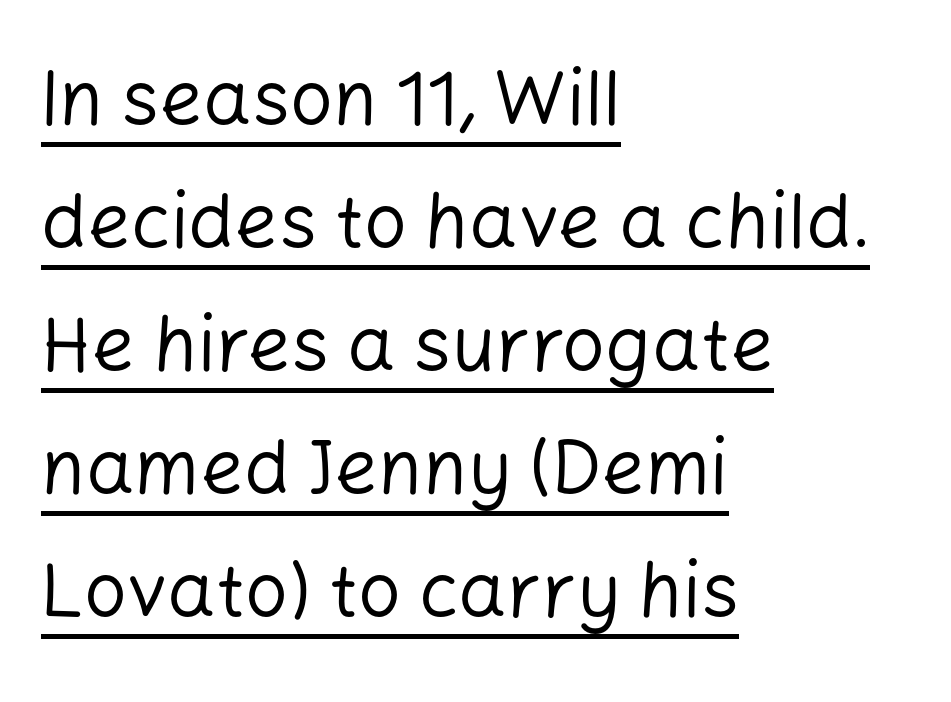
Standard letterfit; no display-style spreading of the glyphs. A typesetter would call this proportional, since set widths differ per character. Observe the absence of serifs on each vertical stroke in this sample. A baseline rule has been typeset under these characters. Italic: no, the glyphs are upright roman.
